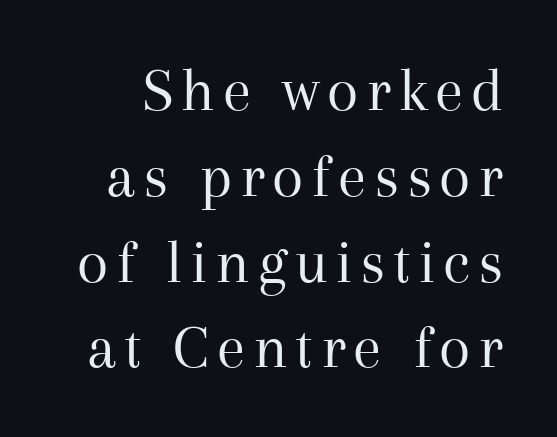
In terms of letterform style, serifs are clearly present. Varying glyph widths throughout — classic text-font behaviour. No heavy texture on the line: the type isn't bold. Clear beneath every line of the passage. These lines sit exactly where default settings would place them.
